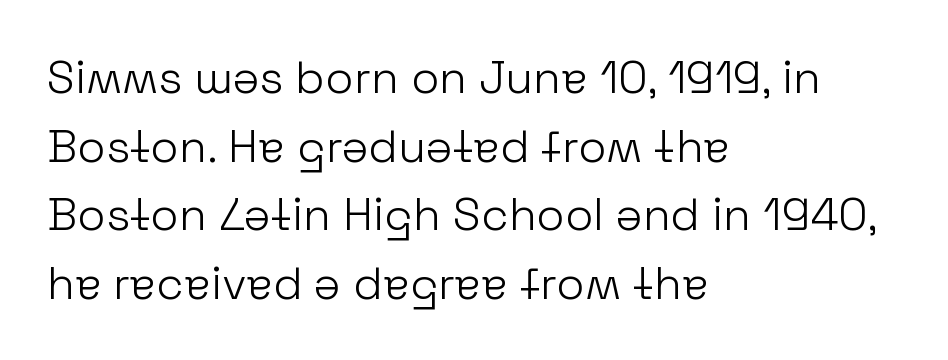
The image shows 46 px light sans-serif type, upright; set left-aligned, normal line spacing (1.49x), normal letter spacing, not underlined; low stroke contrast and a medium x-height.
